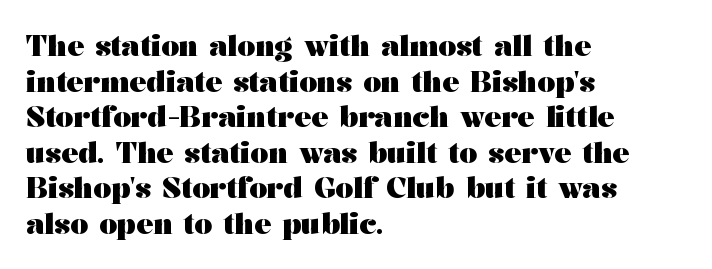
The image shows 28 px heavy, wide serif type, upright; set left-aligned, normal line spacing (1.27x), normal letter spacing, not underlined; medium stroke contrast and a medium x-height.
